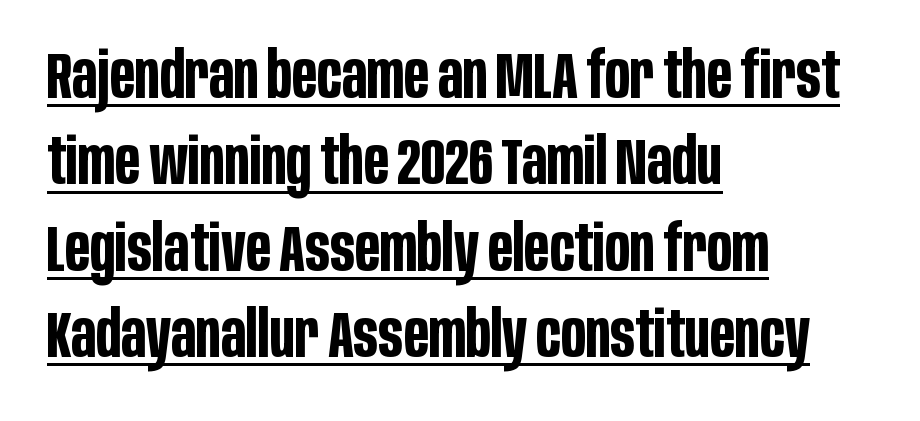
{"serif": "no", "italic": "no", "bold": "yes", "weight": "bold", "width": "condensed", "stroke_contrast": "low", "x_height": "large", "monospaced": "no", "underline": "yes", "align": "left", "line_spacing": "normal", "line_spacing_ratio": 1.35, "letter_spacing": "normal", "letter_spacing_em": 0.0, "glyph_px": 64}
